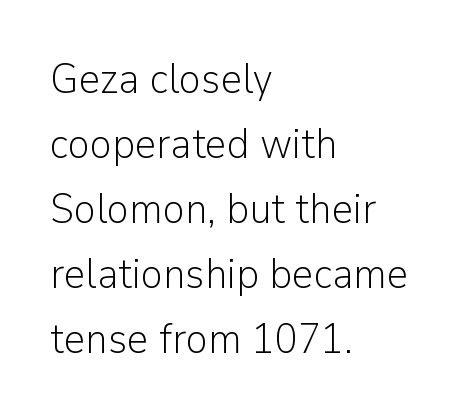
Q: Is the text bold? A: No.
Q: Is the text italic (slanted)? A: No, it is upright.
Q: Is the typeface a serif or a sans-serif typeface? A: Sans-serif.
Q: Is the text underlined? A: No.
Q: How is the paragraph aligned? A: Left-aligned.
Q: Is the spacing between letters normal or unusually wide? A: Normal.
Q: Is the spacing between lines tight, normal or loose? A: Normal.
Q: Width (condensed, normal, or wide)? A: Normal.
Q: Stroke contrast? A: Low.
Q: x-height? A: Medium.
Q: Monospaced? A: No.
